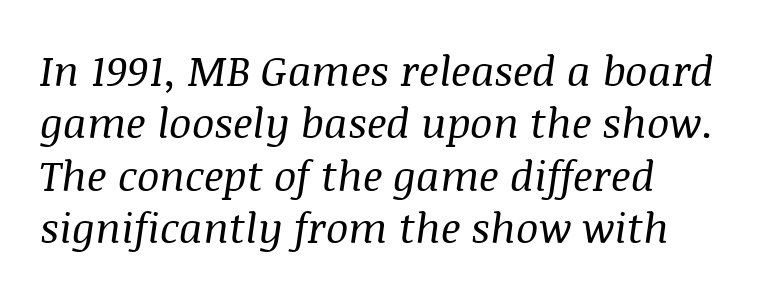
The foot of each line stays bare and open. Tracking value appears to be zero — textbook default spacing. Is the stroke heavy? The answer is a plain regular-or-lighter. Notice how descenders clear the ascenders below comfortably — that's standard leading.
